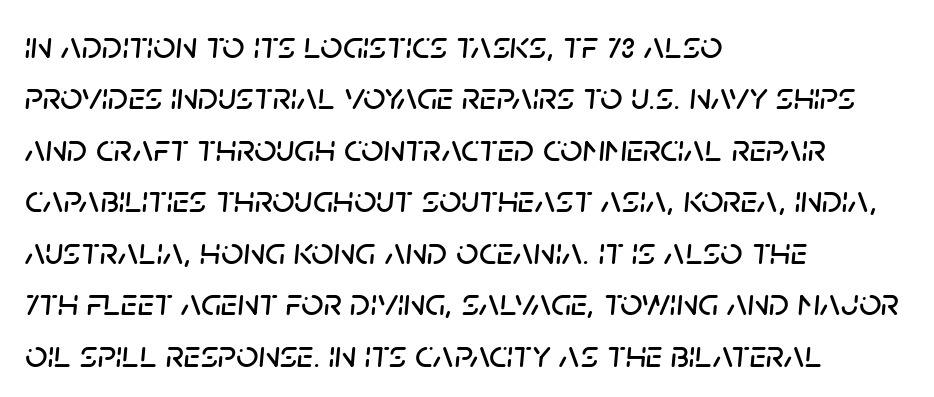
{"italic": "yes", "lean": "right", "slant_degrees": 5, "width": "normal", "stroke_contrast": "low", "x_height": "large", "monospaced": "no", "underline": "no", "align": "left", "line_spacing": "normal", "line_spacing_ratio": 1.32, "letter_spacing": "normal", "letter_spacing_em": 0.0, "glyph_px": 39}
